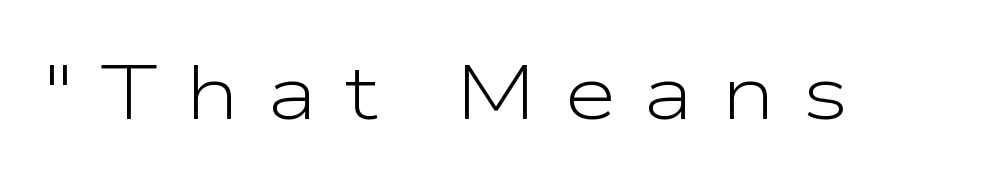
Q: Is the text bold? A: No.
Q: Is the text italic (slanted)? A: No, it is upright.
Q: Is the typeface a serif or a sans-serif typeface? A: Sans-serif.
Q: Is the text underlined? A: No.
Q: Is the spacing between letters normal or unusually wide? A: Unusually wide.
Q: Width (condensed, normal, or wide)? A: Wide.
Q: Stroke contrast? A: Low.
Q: x-height? A: Medium.
Q: Monospaced? A: No.
